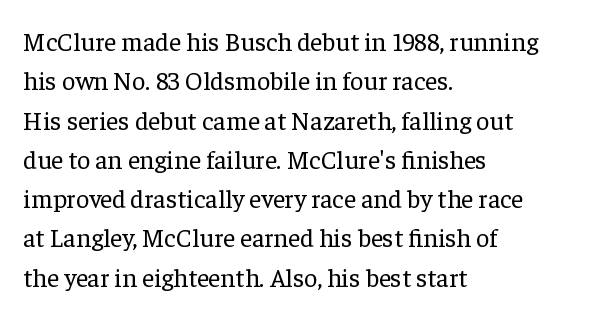
{"italic": "no", "bold": "no", "underline": "no", "align": "left", "line_spacing": "normal", "line_spacing_ratio": 1.51, "letter_spacing": "normal", "letter_spacing_em": 0.0, "glyph_px": 26}
